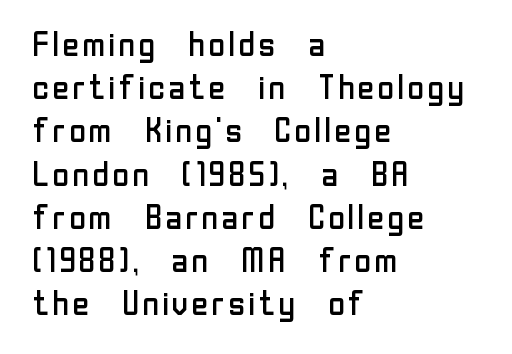
Q: Is the text bold? A: No.
Q: Is the text italic (slanted)? A: No, it is upright.
Q: Is the typeface a serif or a sans-serif typeface? A: Sans-serif.
Q: Is the text underlined? A: No.
Q: How is the paragraph aligned? A: Left-aligned.
Q: Is the spacing between letters normal or unusually wide? A: Normal.
Q: Is the spacing between lines tight, normal or loose? A: Normal.
Q: Width (condensed, normal, or wide)? A: Normal.
Q: Stroke contrast? A: Low.
Q: x-height? A: Medium.
Q: Monospaced? A: No.
